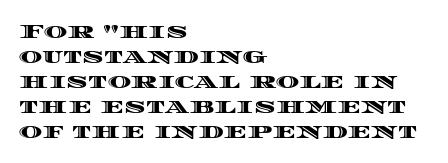
{"italic": "no", "underline": "no", "align": "left", "line_spacing": "normal", "line_spacing_ratio": 1.25, "letter_spacing": "normal", "letter_spacing_em": 0.0, "glyph_px": 20}
